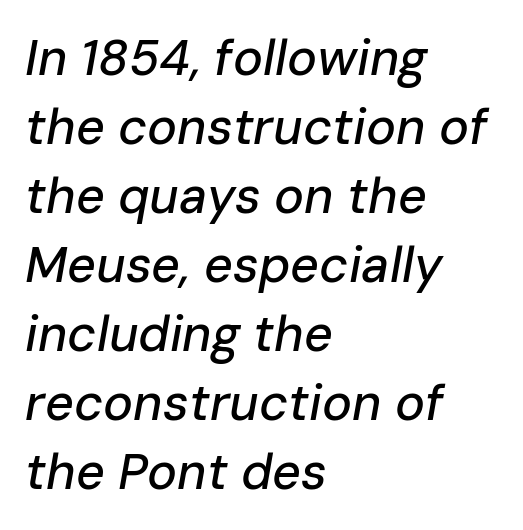
The image shows 50 px text type, italic (leaning right); set left-aligned, normal line spacing (1.38x), normal letter spacing, not underlined; low stroke contrast and a medium x-height.
